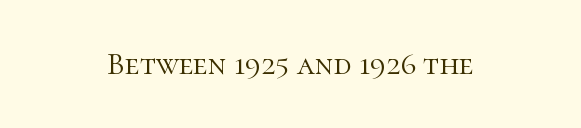
{"serif": "yes", "italic": "no", "bold": "no", "weight": "light", "width": "normal", "stroke_contrast": "high", "x_height": "medium", "monospaced": "no", "underline": "no", "align": "center", "letter_spacing": "normal", "letter_spacing_em": 0.0, "glyph_px": 32}
